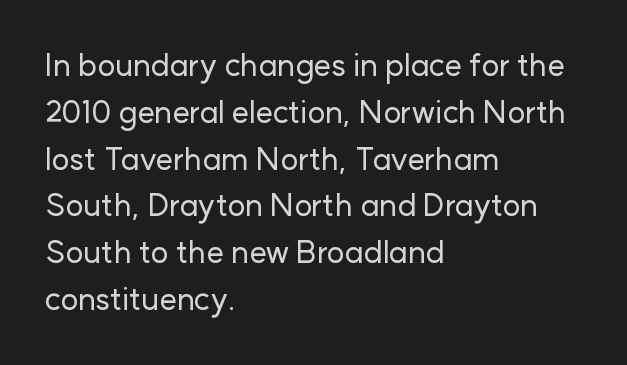
Short note: letters normally spaced. Nope, not italic — everything's standing straight. Each letter's strokes conclude bluntly, with no projecting serifs. The space beneath each line is pristine and unruled. The rag falls on the right side of this text block. Interline gaps are of average width in this sample.
